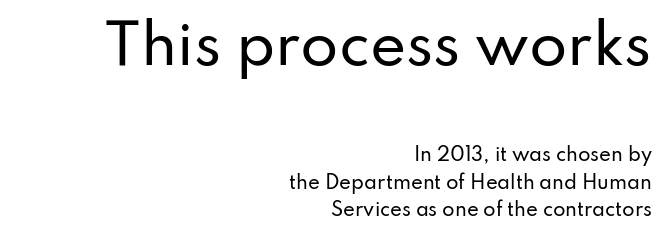
The image shows 55 px sans-serif type, upright; set right-aligned, normal line spacing (1.53x), normal letter spacing, not underlined; the first (top) block is 3.06x larger; low stroke contrast and a small x-height.
